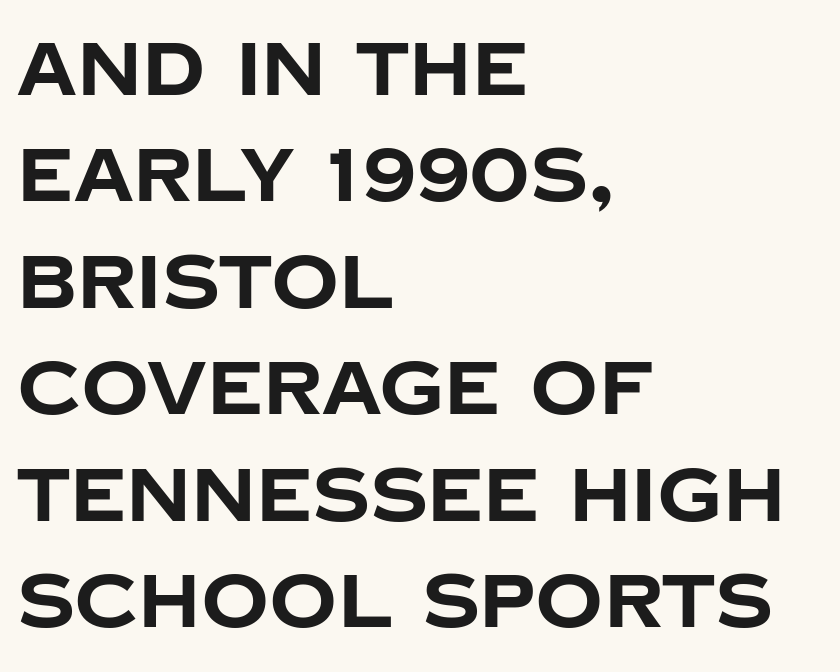
{"serif": "no", "italic": "no", "bold": "yes", "weight": "bold", "width": "normal", "stroke_contrast": "low", "x_height": "large", "monospaced": "no", "underline": "no", "align": "left", "line_spacing": "normal", "line_spacing_ratio": 1.42, "letter_spacing": "normal", "letter_spacing_em": 0.0, "glyph_px": 75}
